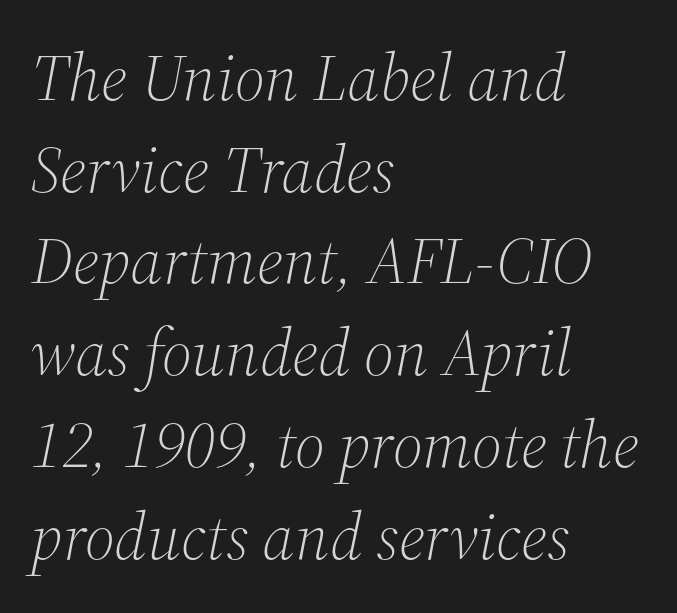
The image shows 66 px light serif type, italic (leaning right); set left-aligned, normal line spacing (1.39x), normal letter spacing, not underlined; medium stroke contrast and a medium x-height.
